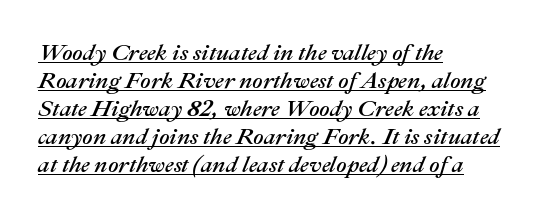
It's the slanting kind of type. The gaps between neighbouring characters are ordinary and unremarkable. Looks like someone drew a line under every word here. The rag falls on the right side of this text block.
